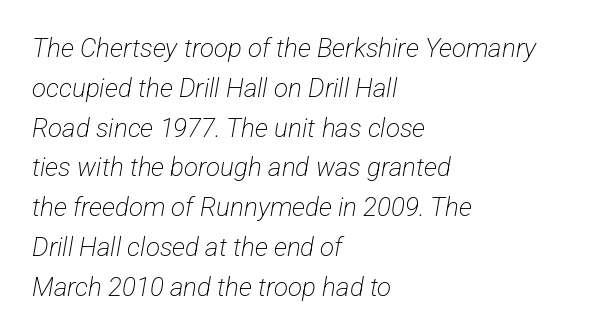
{"bold": "no", "underline": "no", "align": "left", "line_spacing": "normal", "line_spacing_ratio": 1.53, "letter_spacing": "normal", "letter_spacing_em": 0.0, "glyph_px": 26}
